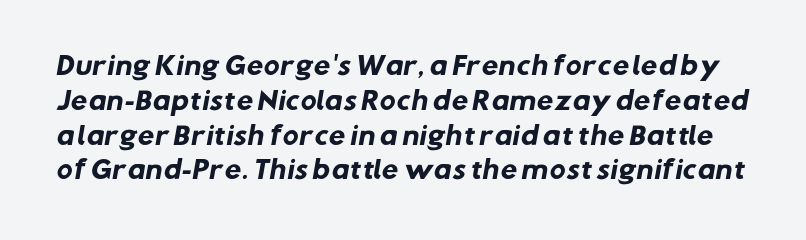
{"bold": "yes", "underline": "no", "line_spacing": "normal", "line_spacing_ratio": 1.45, "letter_spacing": "normal", "letter_spacing_em": 0.0, "glyph_px": 24}
